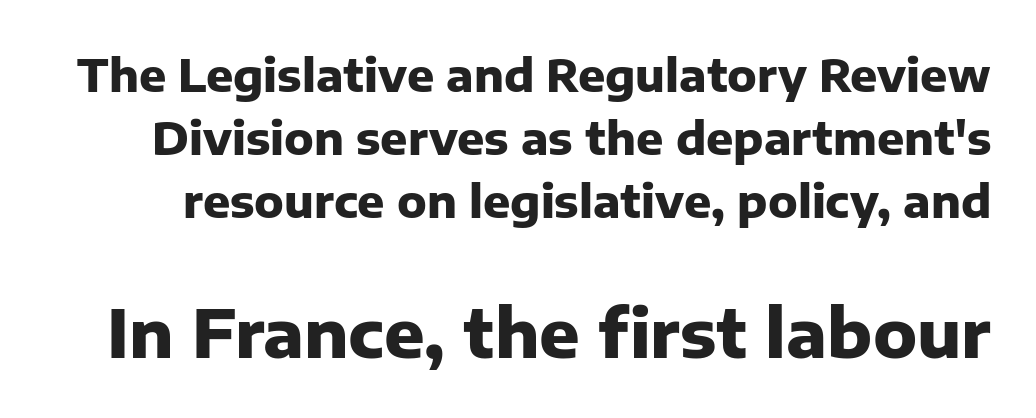
The image shows 67 px heavy sans-serif type, upright; set normal line spacing (1.4x), normal letter spacing, not underlined; the second (bottom) block is 1.49x larger; low stroke contrast and a medium x-height.
